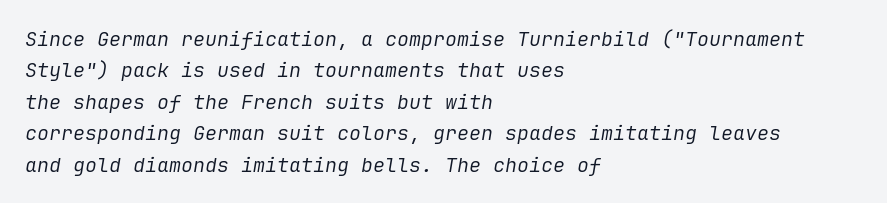
Q: Is the text bold? A: No.
Q: Is the text italic (slanted)? A: Yes, it leans right by about 9 degrees.
Q: Is the text underlined? A: No.
Q: How is the paragraph aligned? A: Left-aligned.
Q: Is the spacing between letters normal or unusually wide? A: Normal.
Q: Is the spacing between lines tight, normal or loose? A: Normal.
